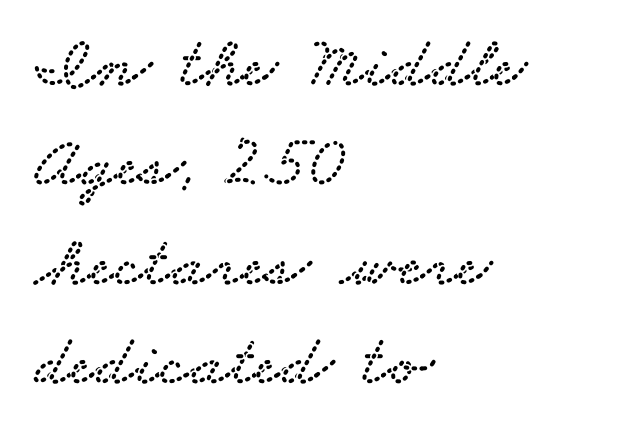
The image shows 73 px wide serif type; set left-aligned, normal line spacing (1.36x), normal letter spacing, not underlined; low stroke contrast and a small x-height.
